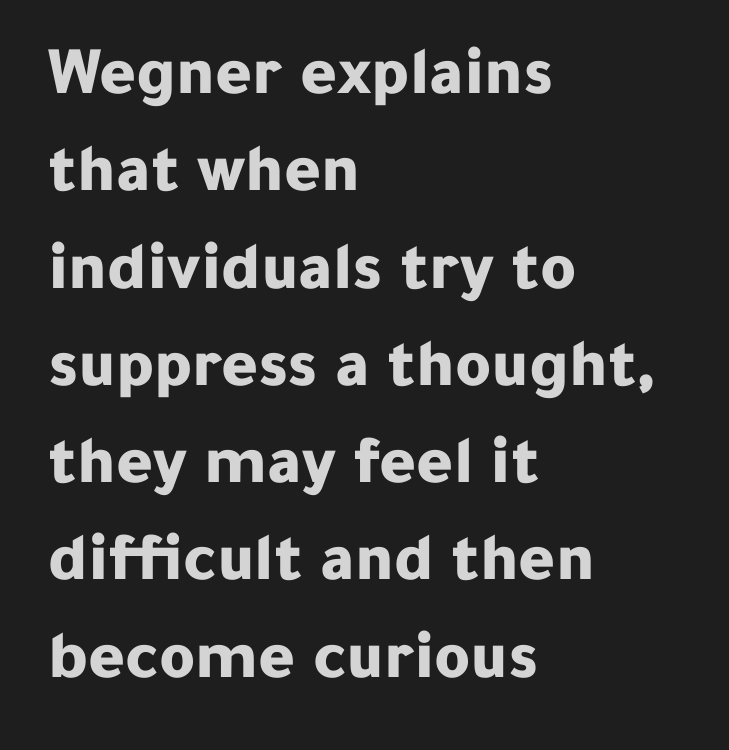
Is there any slant? The stems are plumb. A dark, heavy texture on the line: the type is bold. Examine the stroke ends and you'll find no serifs. The paragraph has a hard left edge and a soft right edge. Think of a printed novel: that variable character pitch is what you see here.
